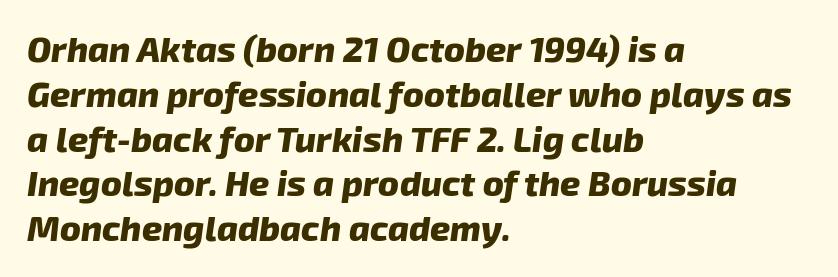
The image shows 35 px heavy type, italic (leaning right); set left-aligned, normal line spacing (1.28x), normal letter spacing, not underlined; low stroke contrast and a medium x-height.
